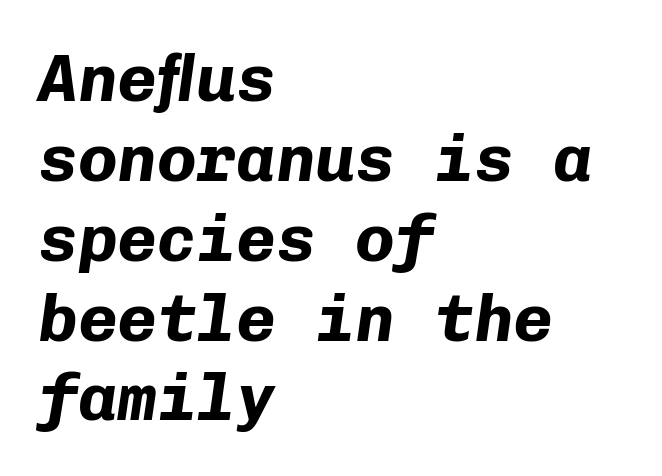
The image shows 66 px bold type, italic (leaning right), monospaced; set left-aligned, line spacing 1.21x, normal letter spacing, not underlined; low stroke contrast and a medium x-height.
